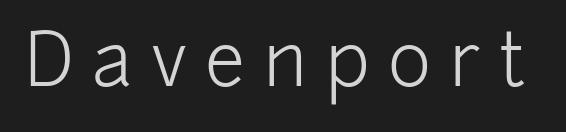
The image shows 73 px light sans-serif type, upright; set unusually wide letter spacing (+0.25 em), not underlined; low stroke contrast and a medium x-height.
